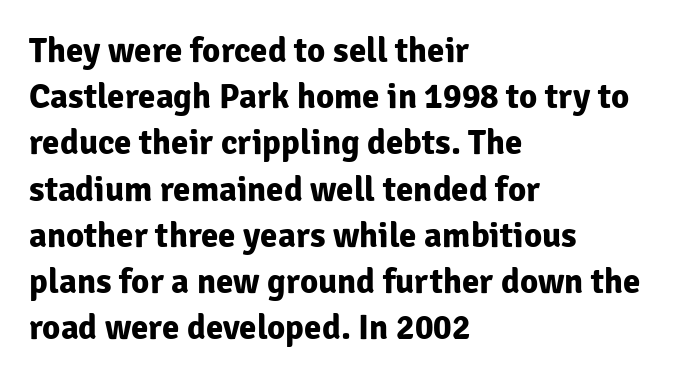
In CSS terms this would be text-align: left. The face used here is proportionally spaced, like ordinary book or web type. Nobody touched the tracking dial on this one. Summary of vertical rhythm: regular, with standard interline spacing. The font family rendered here belongs to the sans-serif group. What weight is shown? A full bold with thick strokes.
